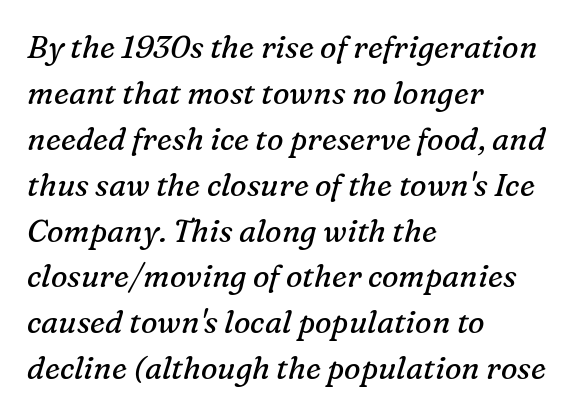
The typeface chosen for these lines features serifs. Tracking here is standard; glyphs follow each other at the usual distance. Compared with a typical body face, this is equally light or lighter still. Rows of type keep a routine distance in the vertical direction. Varying glyph widths throughout — classic text-font behaviour.
